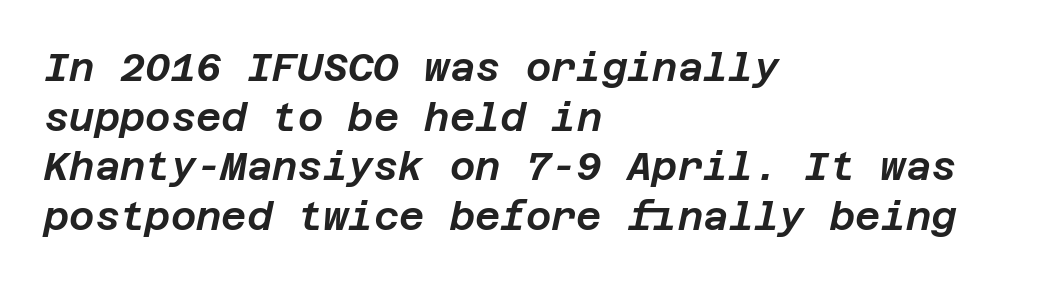
The image shows 39 px text type, italic (leaning right); set left-aligned, normal line spacing (1.27x), normal letter spacing, not underlined; low stroke contrast and a large x-height.
